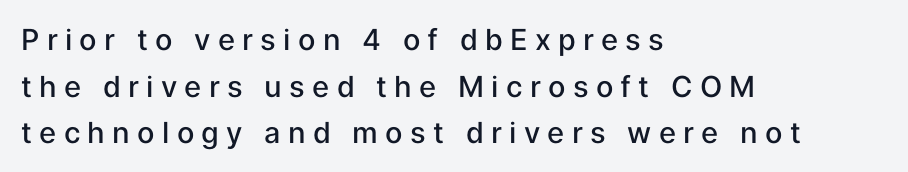
{"serif": "no", "italic": "no", "bold": "semi", "weight": "semibold", "width": "normal", "stroke_contrast": "low", "x_height": "medium", "monospaced": "no", "underline": "no", "align": "left", "line_spacing": "normal", "line_spacing_ratio": 1.61, "letter_spacing": "wide", "letter_spacing_em": 0.25, "glyph_px": 29}
